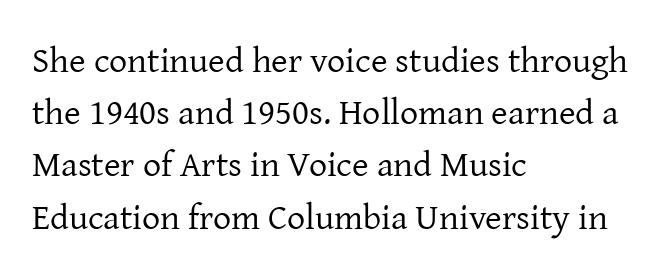
Q: Is the text bold? A: No.
Q: Is the text italic (slanted)? A: No, it is upright.
Q: Is the typeface a serif or a sans-serif typeface? A: Serif.
Q: Is the text underlined? A: No.
Q: How is the paragraph aligned? A: Left-aligned.
Q: Is the spacing between letters normal or unusually wide? A: Normal.
Q: Is the spacing between lines tight, normal or loose? A: Normal.
Q: Width (condensed, normal, or wide)? A: Normal.
Q: Stroke contrast? A: Low.
Q: x-height? A: Medium.
Q: Monospaced? A: No.
